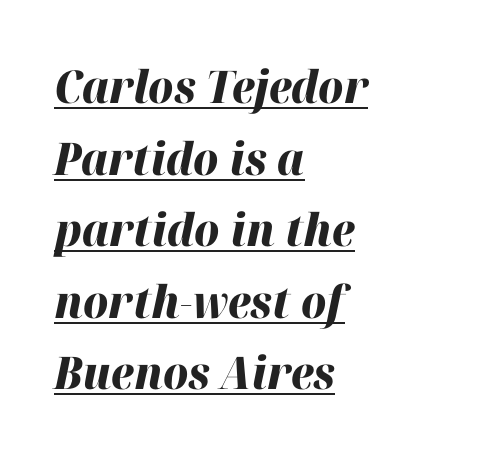
Q: Is the text bold? A: Yes.
Q: Is the text italic (slanted)? A: Yes, it leans right by about 12 degrees.
Q: Is the text underlined? A: Yes.
Q: How is the paragraph aligned? A: Left-aligned.
Q: Is the spacing between letters normal or unusually wide? A: Normal.
Q: Is the spacing between lines tight, normal or loose? A: Normal.
Q: Width (condensed, normal, or wide)? A: Normal.
Q: Stroke contrast? A: High.
Q: x-height? A: Medium.
Q: Monospaced? A: No.
